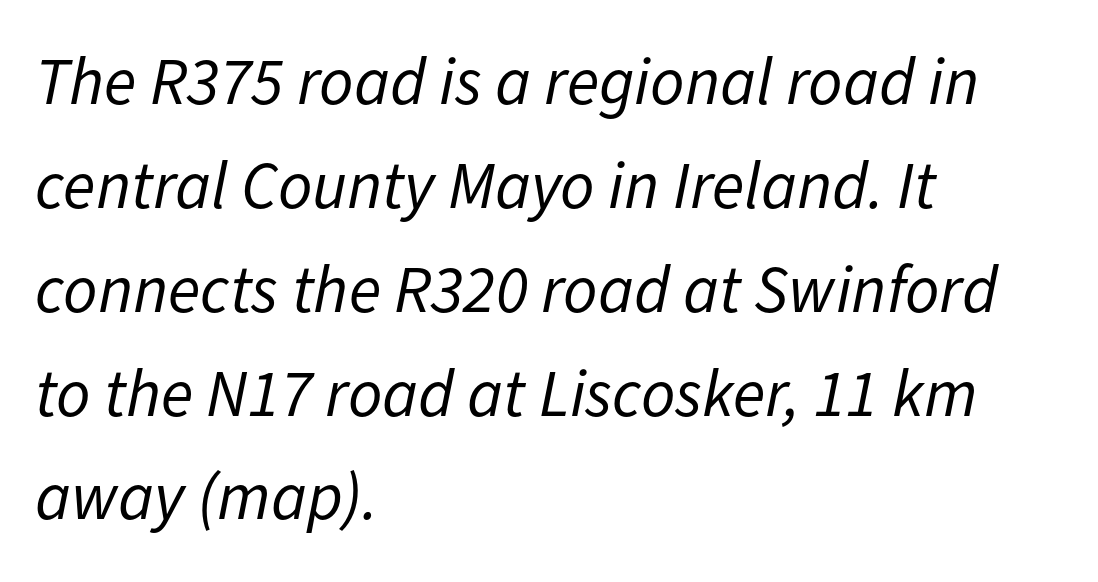
{"italic": "yes", "lean": "right", "slant_degrees": 11, "bold": "no", "weight": "regular", "width": "normal", "stroke_contrast": "low", "x_height": "medium", "monospaced": "no", "underline": "no", "align": "left", "line_spacing": "normal", "line_spacing_ratio": 1.55, "letter_spacing": "normal", "letter_spacing_em": 0.0, "glyph_px": 67}
